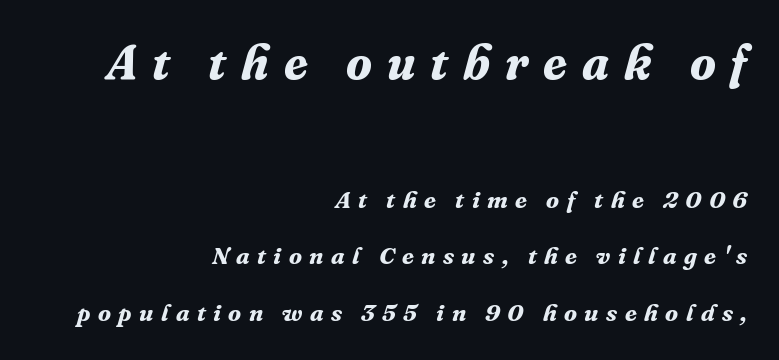
{"serif": "yes", "italic": "yes", "lean": "right", "slant_degrees": 16, "bold": "yes", "weight": "bold", "width": "normal", "stroke_contrast": "medium", "x_height": "medium", "monospaced": "no", "underline": "no", "align": "right", "line_spacing": "loose", "line_spacing_ratio": 2.36, "letter_spacing": "wide", "letter_spacing_em": 0.31, "larger_block": "first", "size_ratio": 2.0, "glyph_px": 48}
